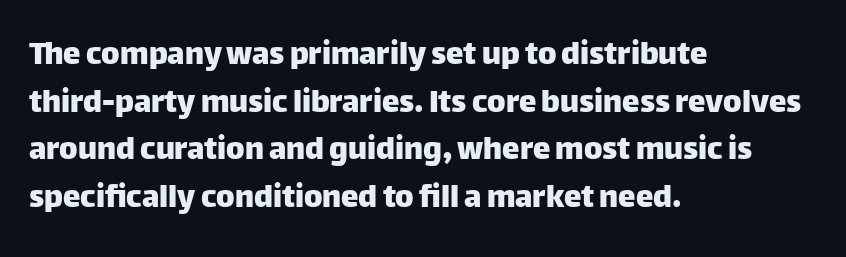
Is this a fixed-width face? No — the glyphs have proportional, varying widths. You could call the tracking neutral — neither tight nor loose. The font's upright variant was chosen for this text. Underlining? Definitely not there. Successive baselines arrive at the customary interval.
